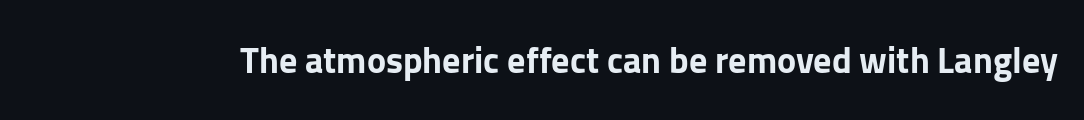
{"serif": "no", "italic": "no", "bold": "yes", "weight": "bold", "width": "normal", "stroke_contrast": "low", "x_height": "medium", "monospaced": "no", "underline": "no", "letter_spacing": "normal", "letter_spacing_em": 0.0, "glyph_px": 36}
